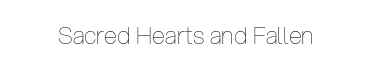
The image shows 24 px text type, upright; set normal letter spacing, not underlined.
